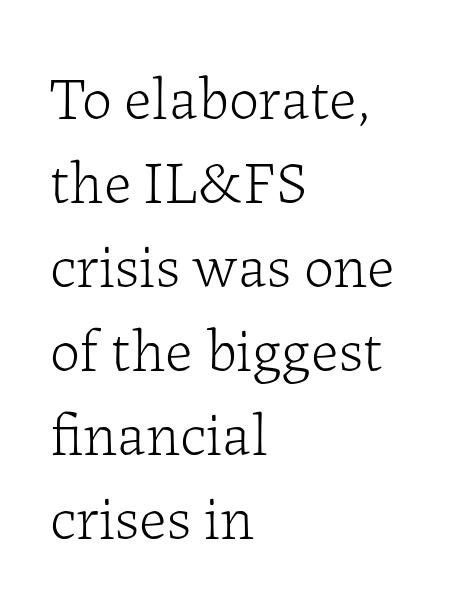
The image shows 60 px light serif type, upright; set left-aligned, normal line spacing (1.4x), normal letter spacing, not underlined; low stroke contrast and a medium x-height.
